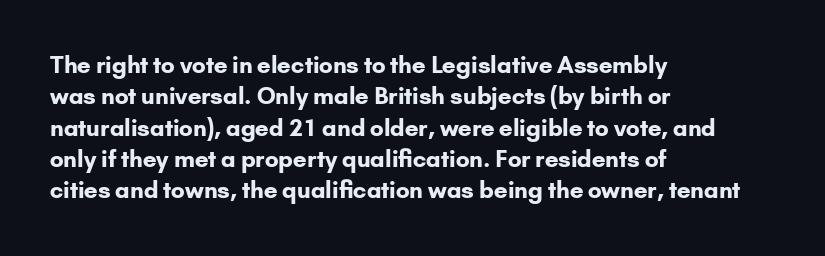
The image shows 23 px bold type, upright; set left-aligned, normal line spacing (1.36x), normal letter spacing, not underlined.
